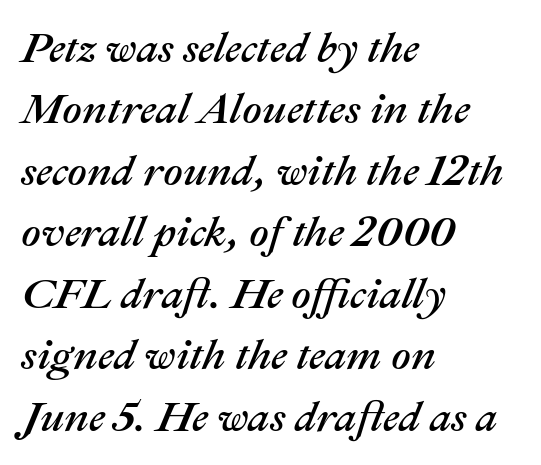
{"italic": "yes", "lean": "right", "slant_degrees": 22, "width": "normal", "stroke_contrast": "medium", "x_height": "medium", "monospaced": "no", "underline": "no", "align": "left", "line_spacing": "normal", "line_spacing_ratio": 1.43, "letter_spacing": "normal", "letter_spacing_em": 0.0, "glyph_px": 43}
